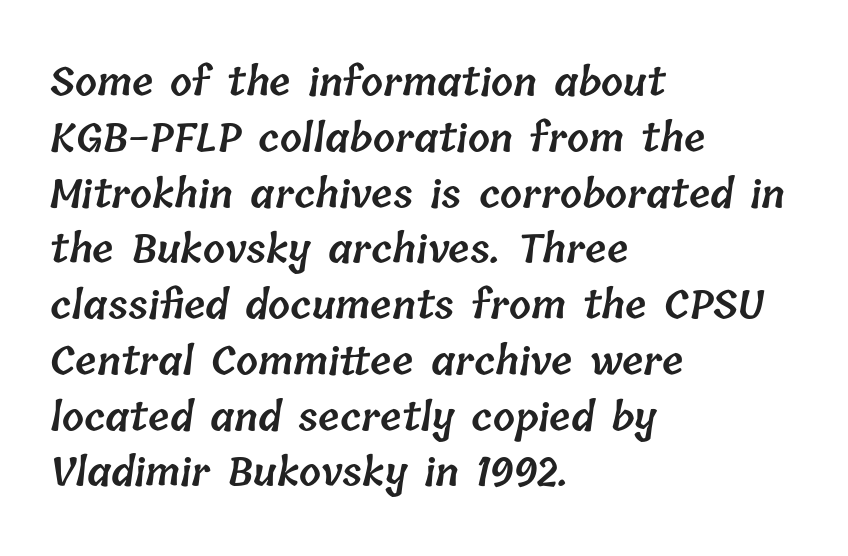
Q: Is the text bold? A: Semi-bold.
Q: Is the text underlined? A: No.
Q: How is the paragraph aligned? A: Left-aligned.
Q: Is the spacing between letters normal or unusually wide? A: Normal.
Q: Is the spacing between lines tight, normal or loose? A: Normal.
Q: Width (condensed, normal, or wide)? A: Normal.
Q: Stroke contrast? A: Low.
Q: x-height? A: Medium.
Q: Monospaced? A: No.
